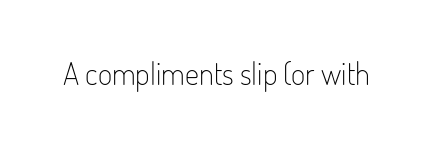
{"serif": "no", "italic": "no", "bold": "no", "weight": "light", "width": "condensed", "stroke_contrast": "low", "x_height": "small", "monospaced": "no", "underline": "no", "letter_spacing": "normal", "letter_spacing_em": 0.0, "glyph_px": 31}
